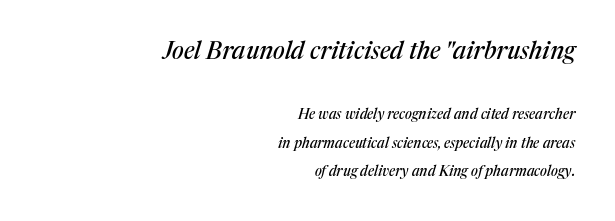
Q: Is the text italic (slanted)? A: Yes, it leans right by about 17 degrees.
Q: Is the text underlined? A: No.
Q: How is the paragraph aligned? A: Right-aligned.
Q: Is the spacing between letters normal or unusually wide? A: Normal.
Q: Is the spacing between lines tight, normal or loose? A: Loose.
Q: Which block of text is set in a larger size, the first (top) or the second (bottom)? A: The first (top) one.
